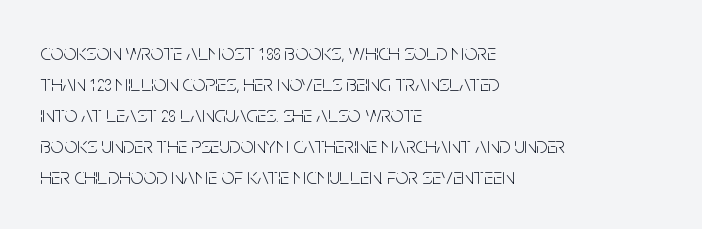
Q: Is the text bold? A: No.
Q: Is the text italic (slanted)? A: No, it is upright.
Q: Is the text underlined? A: No.
Q: How is the paragraph aligned? A: Left-aligned.
Q: Is the spacing between letters normal or unusually wide? A: Normal.
Q: Is the spacing between lines tight, normal or loose? A: Normal.
